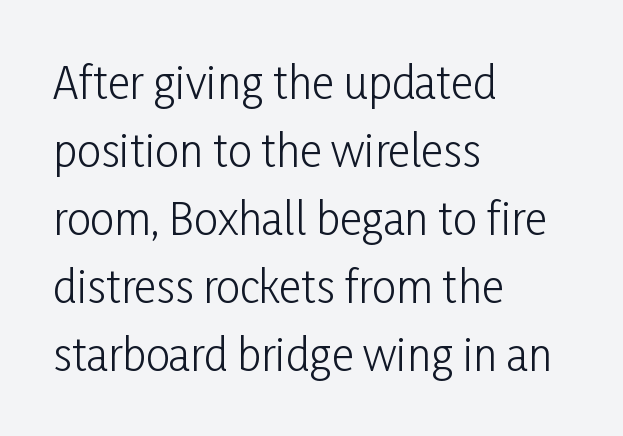
{"serif": "no", "italic": "no", "bold": "no", "weight": "light", "width": "condensed", "stroke_contrast": "low", "x_height": "medium", "monospaced": "no", "underline": "no", "align": "left", "line_spacing": "normal", "line_spacing_ratio": 1.58, "letter_spacing": "normal", "letter_spacing_em": 0.0, "glyph_px": 43}
